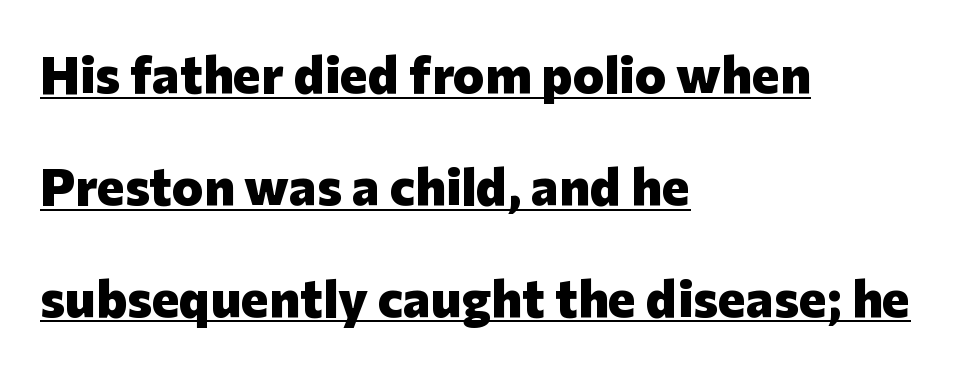
{"serif": "no", "italic": "no", "bold": "yes", "weight": "heavy", "width": "normal", "stroke_contrast": "low", "x_height": "medium", "monospaced": "no", "underline": "yes", "align": "left", "line_spacing": "loose", "line_spacing_ratio": 2.11, "letter_spacing": "normal", "letter_spacing_em": 0.0, "glyph_px": 53}
